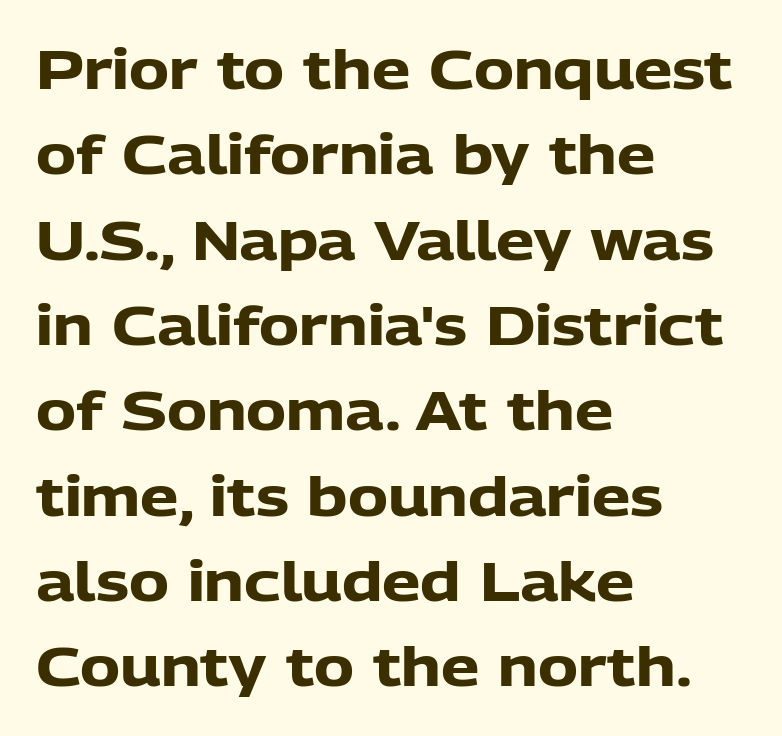
Underline: absent. Every character sits straight up, as roman type does. A dark, heavy texture on the line: the type is bold. These lines are rendered in a variable-pitch font. Leading matches the norm, producing a regular column. Unlike a traditional serif, this face leaves its strokes unadorned.
